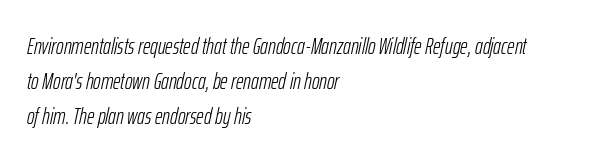
The image shows 23 px text type, italic (leaning right); set left-aligned, normal line spacing (1.53x), normal letter spacing, not underlined.
